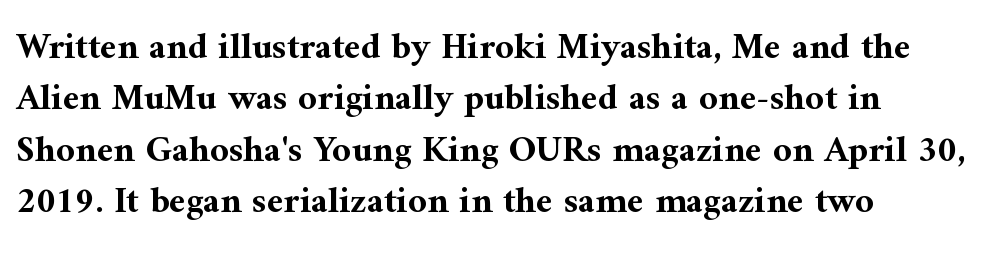
{"serif": "yes", "italic": "no", "bold": "yes", "weight": "bold", "width": "normal", "stroke_contrast": "medium", "x_height": "medium", "monospaced": "no", "underline": "no", "align": "left", "line_spacing": "normal", "line_spacing_ratio": 1.39, "letter_spacing": "normal", "letter_spacing_em": 0.0, "glyph_px": 37}
